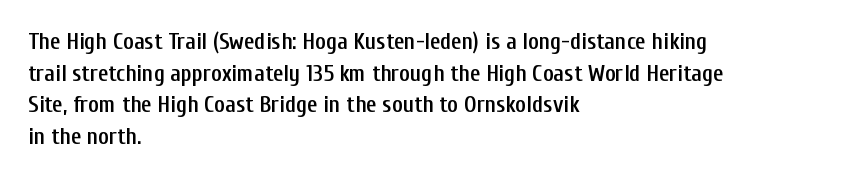
Q: Is the text bold? A: Semi-bold.
Q: Is the text italic (slanted)? A: No, it is upright.
Q: Is the text underlined? A: No.
Q: How is the paragraph aligned? A: Left-aligned.
Q: Is the spacing between letters normal or unusually wide? A: Normal.
Q: Is the spacing between lines tight, normal or loose? A: Normal.
